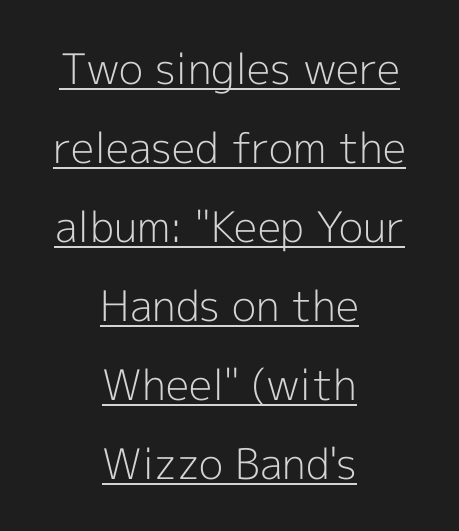
{"serif": "no", "italic": "no", "bold": "no", "weight": "light", "width": "normal", "x_height": "medium", "monospaced": "no", "underline": "yes", "align": "center", "line_spacing_ratio": 1.88, "letter_spacing": "normal", "letter_spacing_em": 0.0, "glyph_px": 42}
